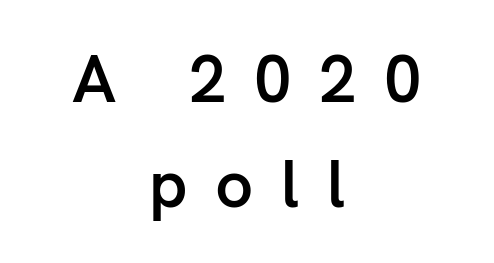
The image shows 67 px semibold sans-serif type, upright; set centered, normal line spacing (1.56x), unusually wide letter spacing (+0.41 em), not underlined; low stroke contrast and a medium x-height.
